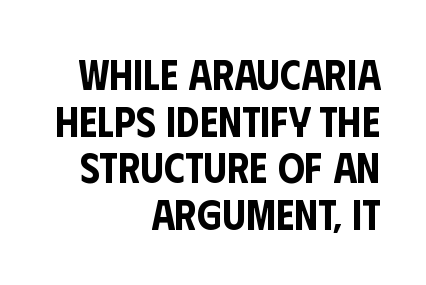
There is no visible air inserted between adjacent glyphs. The face used here is proportionally spaced, like ordinary book or web type. Honestly, the rows look squashed on top of each other. Rule under the text: the space is simply empty.
